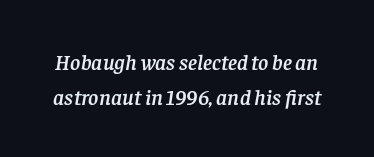
Q: Is the text italic (slanted)? A: Yes, it leans right by about 8 degrees.
Q: Is the text underlined? A: No.
Q: Is the spacing between letters normal or unusually wide? A: Normal.
Q: Is the spacing between lines tight, normal or loose? A: Normal.
